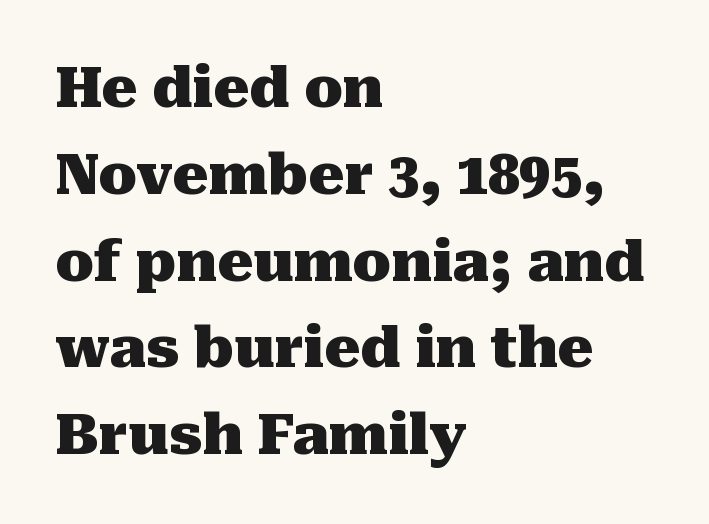
The image shows 56 px heavy serif type, upright; set left-aligned, normal line spacing (1.55x), normal letter spacing, not underlined; medium stroke contrast and a medium x-height.
